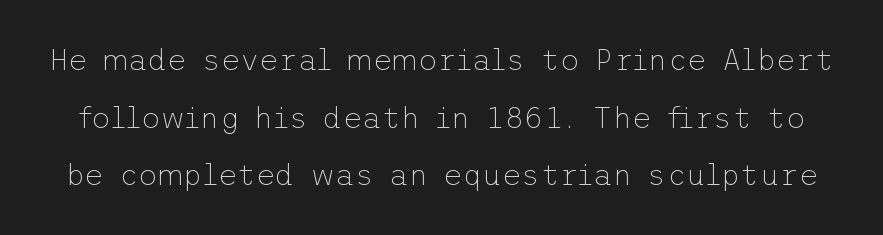
Nope, no serifs anywhere on these letters. Italic? Not at all — the glyphs are vertical. Caption: standard tracking, unaltered. Type without underlining. Each stroke keeps to a modest, everyday thickness or less.
